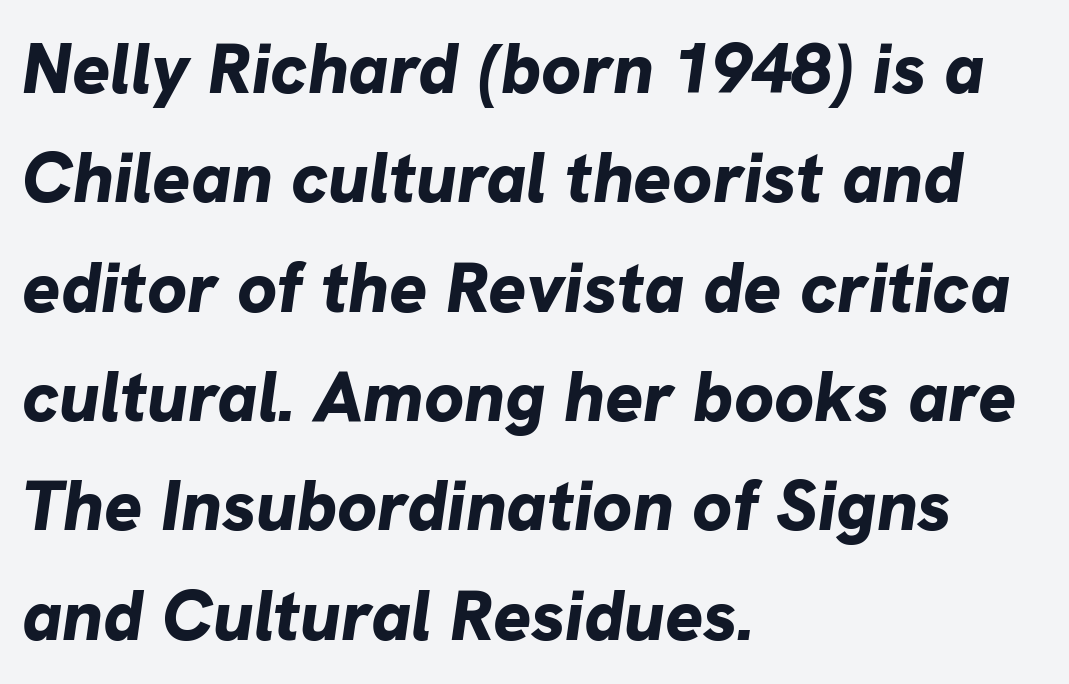
{"italic": "yes", "lean": "right", "slant_degrees": 8, "bold": "yes", "weight": "bold", "width": "normal", "stroke_contrast": "low", "x_height": "medium", "monospaced": "no", "underline": "no", "align": "left", "line_spacing": "normal", "line_spacing_ratio": 1.54, "letter_spacing": "normal", "letter_spacing_em": 0.0, "glyph_px": 71}
